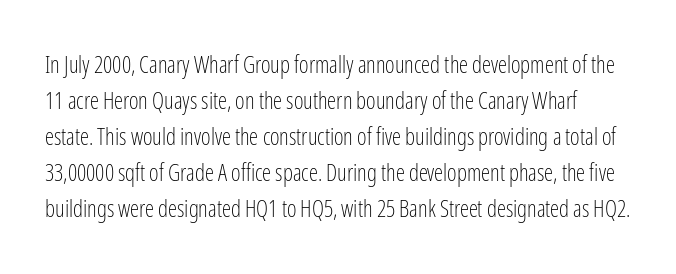
{"italic": "no", "bold": "no", "underline": "no", "line_spacing": "normal", "line_spacing_ratio": 1.57, "letter_spacing": "normal", "letter_spacing_em": 0.0, "glyph_px": 23}
